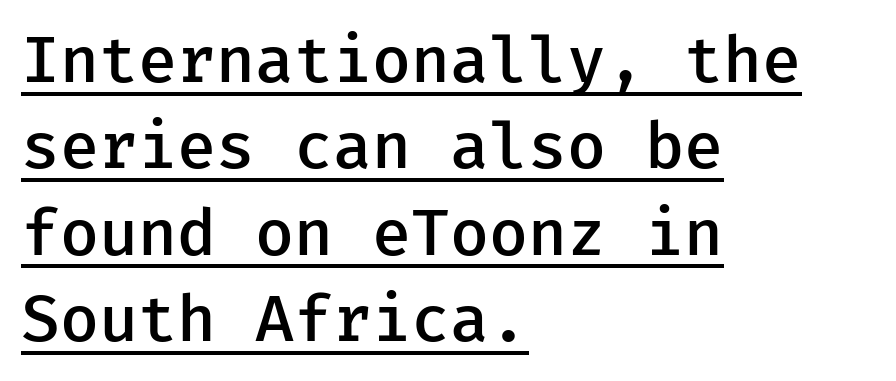
{"serif": "no", "italic": "no", "bold": "semi", "weight": "semibold", "width": "normal", "stroke_contrast": "low", "x_height": "medium", "underline": "yes", "align": "left", "line_spacing": "normal", "line_spacing_ratio": 1.33, "letter_spacing": "normal", "letter_spacing_em": 0.0, "glyph_px": 65}
